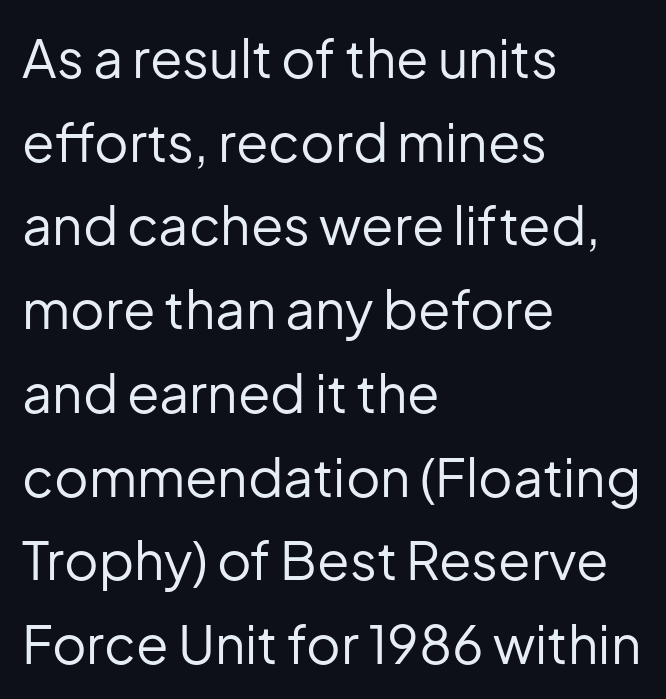
{"serif": "no", "italic": "no", "bold": "no", "weight": "regular", "width": "normal", "stroke_contrast": "low", "x_height": "medium", "monospaced": "no", "underline": "no", "align": "left", "line_spacing": "normal", "line_spacing_ratio": 1.58, "letter_spacing": "normal", "letter_spacing_em": 0.0, "glyph_px": 53}
